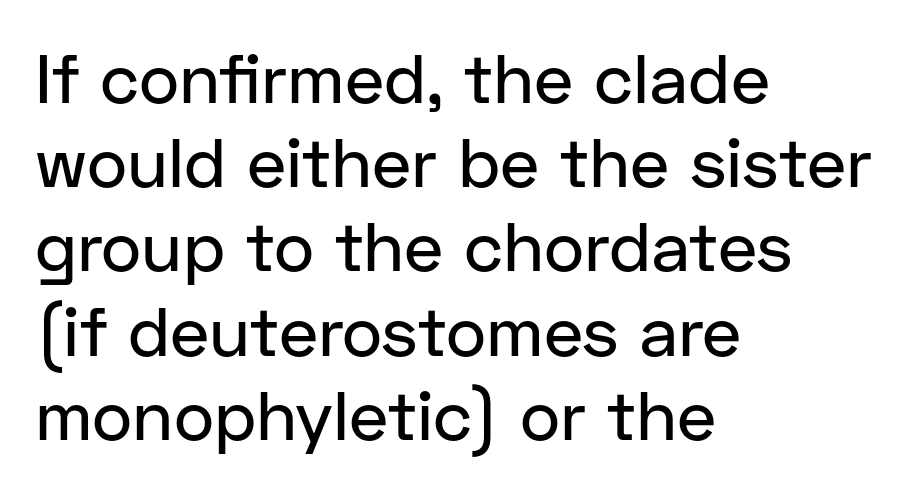
The image shows 69 px sans-serif type, upright; set left-aligned, line spacing 1.22x, normal letter spacing, not underlined; low stroke contrast and a medium x-height.
